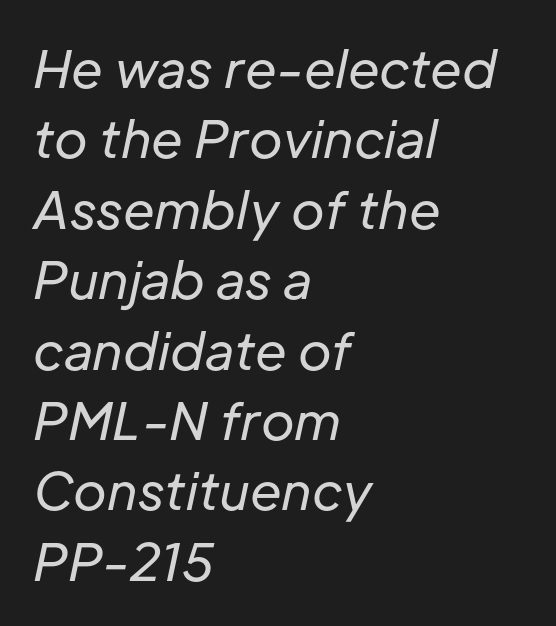
Q: Is the text bold? A: No.
Q: Is the text italic (slanted)? A: Yes, it leans right by about 12 degrees.
Q: Is the text underlined? A: No.
Q: How is the paragraph aligned? A: Left-aligned.
Q: Is the spacing between letters normal or unusually wide? A: Normal.
Q: Is the spacing between lines tight, normal or loose? A: Normal.
Q: Width (condensed, normal, or wide)? A: Normal.
Q: Stroke contrast? A: Low.
Q: x-height? A: Medium.
Q: Monospaced? A: No.
